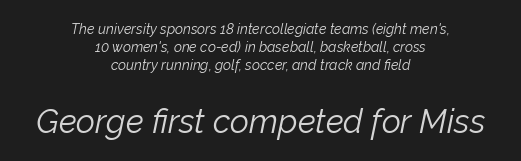
Q: Is the text bold? A: No.
Q: Is the text italic (slanted)? A: Yes, it leans right by about 12 degrees.
Q: Is the text underlined? A: No.
Q: How is the paragraph aligned? A: Centered.
Q: Is the spacing between letters normal or unusually wide? A: Normal.
Q: Is the spacing between lines tight, normal or loose? A: Normal.
Q: Which block of text is set in a larger size, the first (top) or the second (bottom)? A: The second (bottom) one.
Q: Width (condensed, normal, or wide)? A: Normal.
Q: Stroke contrast? A: Low.
Q: x-height? A: Medium.
Q: Monospaced? A: No.
